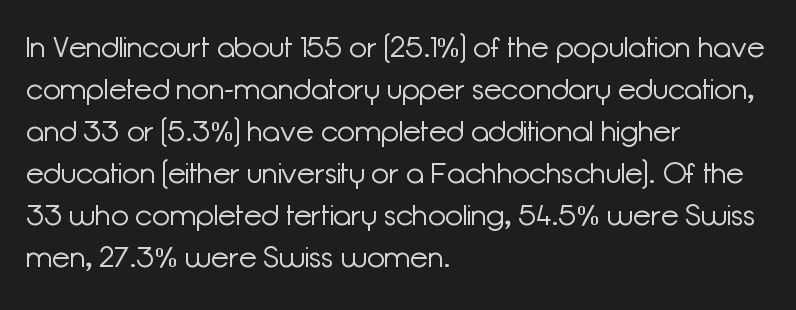
Q: Is the text bold? A: No.
Q: Is the text italic (slanted)? A: No, it is upright.
Q: Is the typeface a serif or a sans-serif typeface? A: Sans-serif.
Q: Is the text underlined? A: No.
Q: How is the paragraph aligned? A: Left-aligned.
Q: Is the spacing between letters normal or unusually wide? A: Normal.
Q: Is the spacing between lines tight, normal or loose? A: Normal.
Q: Width (condensed, normal, or wide)? A: Normal.
Q: Stroke contrast? A: Low.
Q: x-height? A: Medium.
Q: Monospaced? A: No.
